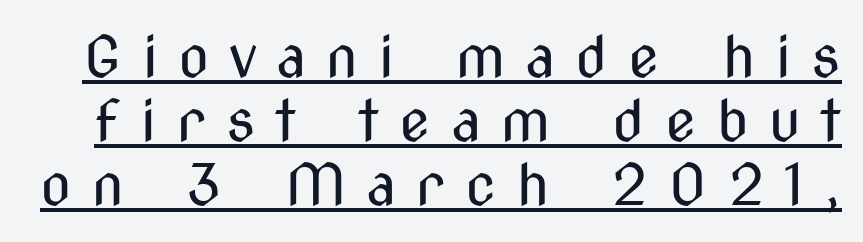
The image shows 57 px regular-weight, condensed sans-serif type, upright; set tight line spacing (1.12x), unusually wide letter spacing (+0.35 em), underlined; medium stroke contrast and a medium x-height.
